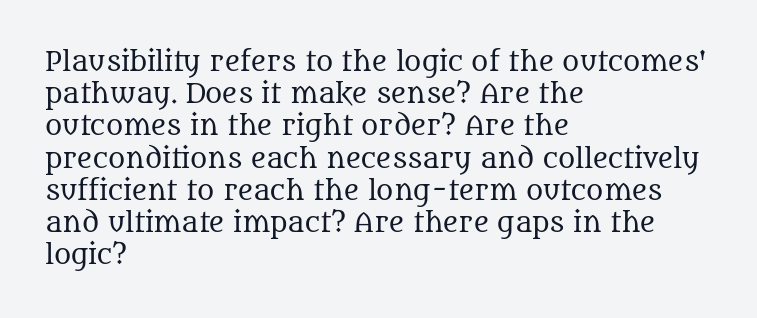
{"italic": "no", "bold": "no", "underline": "no", "align": "left", "line_spacing_ratio": 1.24, "letter_spacing": "normal", "letter_spacing_em": 0.0, "glyph_px": 26}
